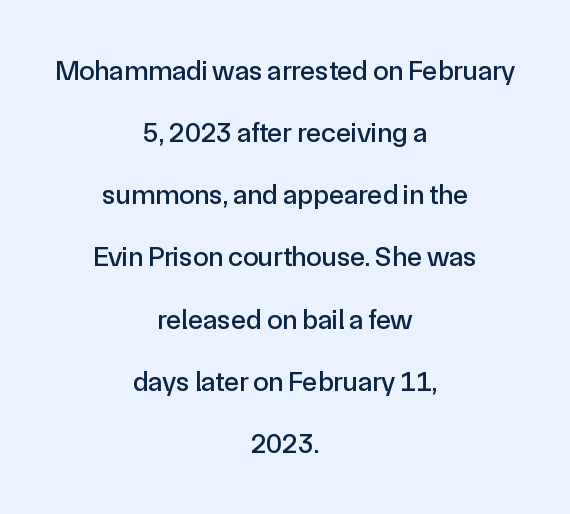
The image shows 28 px sans-serif type, upright; set centered, loose line spacing (2.22x), normal letter spacing, not underlined; a medium x-height.
